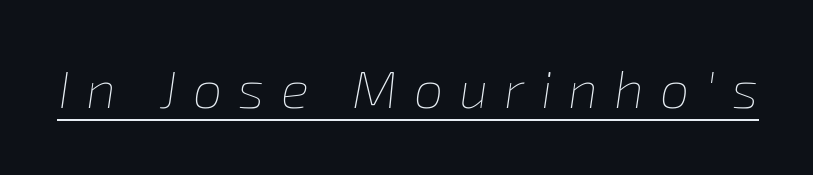
Q: Is the text bold? A: No.
Q: Is the text italic (slanted)? A: Yes, it leans right by about 8 degrees.
Q: Is the text underlined? A: Yes.
Q: Is the spacing between letters normal or unusually wide? A: Unusually wide.
Q: Width (condensed, normal, or wide)? A: Normal.
Q: Stroke contrast? A: Low.
Q: x-height? A: Medium.
Q: Monospaced? A: No.
